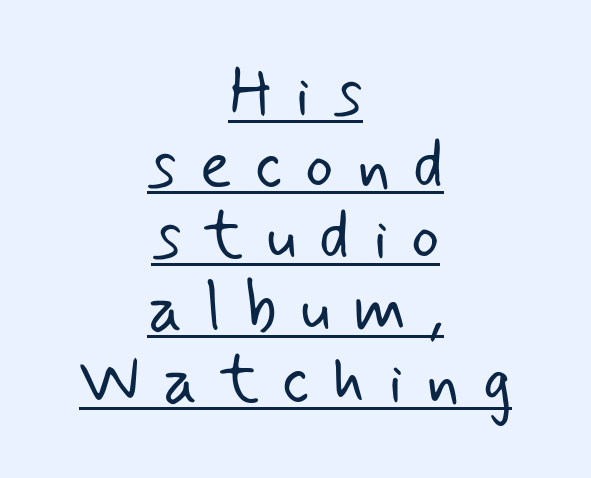
{"serif": "no", "bold": "no", "weight": "light", "width": "normal", "stroke_contrast": "low", "x_height": "small", "monospaced": "no", "underline": "yes", "align": "center", "line_spacing": "tight", "line_spacing_ratio": 1.07, "letter_spacing": "wide", "letter_spacing_em": 0.34, "glyph_px": 67}
